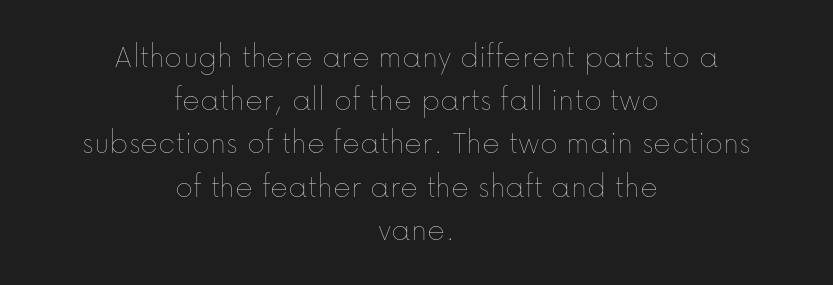
It's the straight-up-and-down kind of type. Do the characters align in a grid? No, the font is proportional. Students, observe: this is what conventionally led text looks like. Glyph-to-glyph distance matches everyday printed text. The strokes are not fattened; the text isn't bold.
